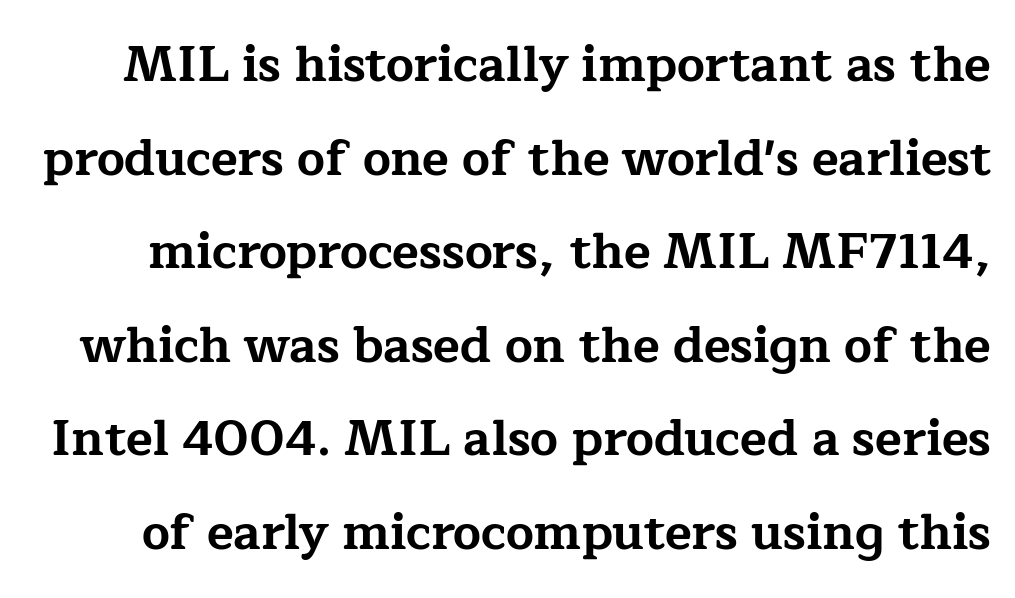
Q: Is the text bold? A: Yes.
Q: Is the text italic (slanted)? A: No, it is upright.
Q: Is the typeface a serif or a sans-serif typeface? A: Serif.
Q: Is the text underlined? A: No.
Q: Is the spacing between letters normal or unusually wide? A: Normal.
Q: Is the spacing between lines tight, normal or loose? A: Loose.
Q: Width (condensed, normal, or wide)? A: Wide.
Q: Stroke contrast? A: Low.
Q: x-height? A: Medium.
Q: Monospaced? A: No.
